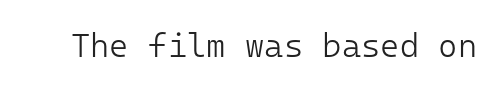
The image shows 33 px light sans-serif type, upright, monospaced; set normal letter spacing, not underlined; low stroke contrast and a medium x-height.
